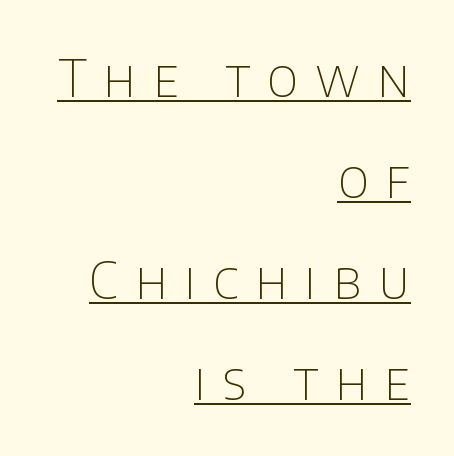
The image shows 51 px thin sans-serif type, upright; set right-aligned, loose line spacing (1.98x), unusually wide letter spacing (+0.34 em), underlined; low stroke contrast and a large x-height.
